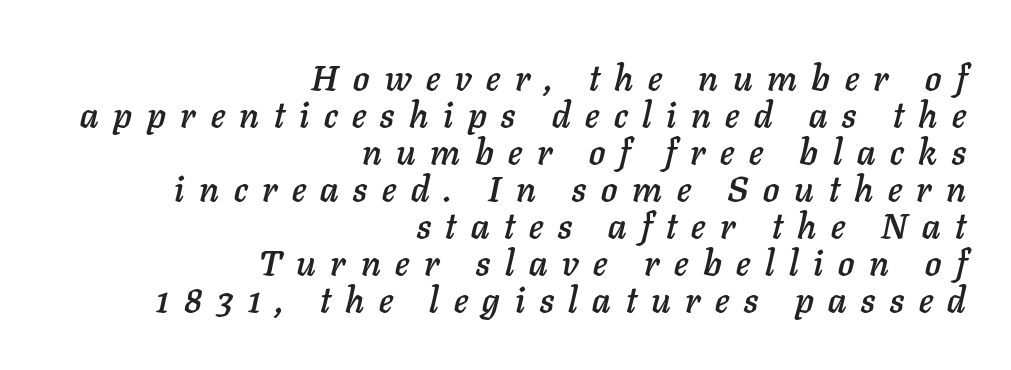
Do the characters align in a grid? No, the font is proportional. Looking at the ascenders, they clearly lean. This block would grow much taller if given ordinary leading; it's compressed now. Has an underline been added? It has not.
